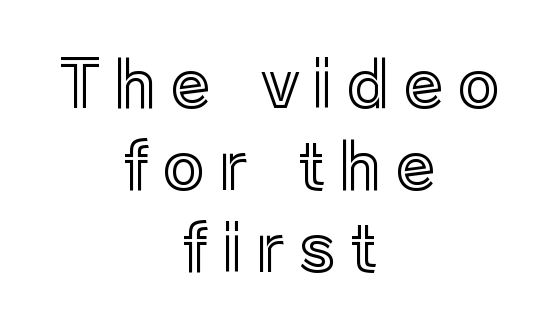
Q: Is the text italic (slanted)? A: No, it is upright.
Q: Is the text underlined? A: No.
Q: How is the paragraph aligned? A: Centered.
Q: Is the spacing between letters normal or unusually wide? A: Unusually wide.
Q: Is the spacing between lines tight, normal or loose? A: Normal.
Q: Width (condensed, normal, or wide)? A: Normal.
Q: x-height? A: Medium.
Q: Monospaced? A: No.
